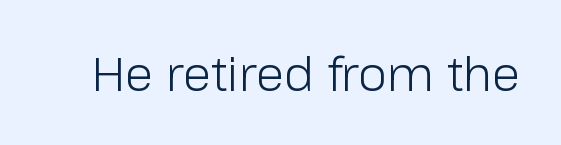
Q: Is the text bold? A: No.
Q: Is the text italic (slanted)? A: No, it is upright.
Q: Is the typeface a serif or a sans-serif typeface? A: Sans-serif.
Q: Is the text underlined? A: No.
Q: Is the spacing between letters normal or unusually wide? A: Normal.
Q: Width (condensed, normal, or wide)? A: Normal.
Q: Stroke contrast? A: Low.
Q: x-height? A: Medium.
Q: Monospaced? A: No.
